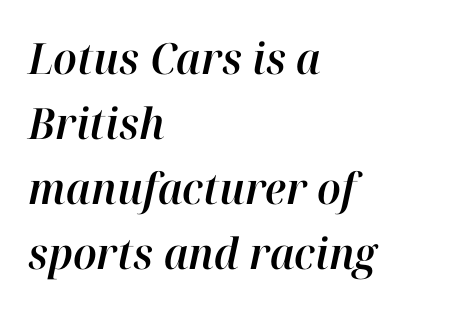
{"italic": "yes", "lean": "right", "slant_degrees": 12, "width": "normal", "stroke_contrast": "high", "x_height": "medium", "monospaced": "no", "underline": "no", "align": "left", "line_spacing": "normal", "line_spacing_ratio": 1.51, "letter_spacing": "normal", "letter_spacing_em": 0.0, "glyph_px": 43}
